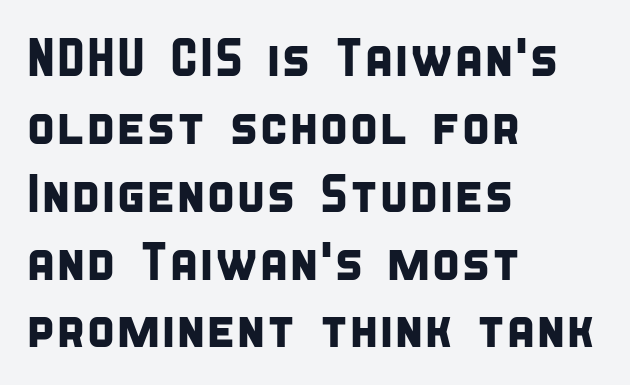
{"serif": "no", "width": "condensed", "stroke_contrast": "low", "x_height": "large", "monospaced": "no", "underline": "no", "align": "left", "line_spacing": "normal", "line_spacing_ratio": 1.28, "letter_spacing": "normal", "letter_spacing_em": 0.0, "glyph_px": 53}
